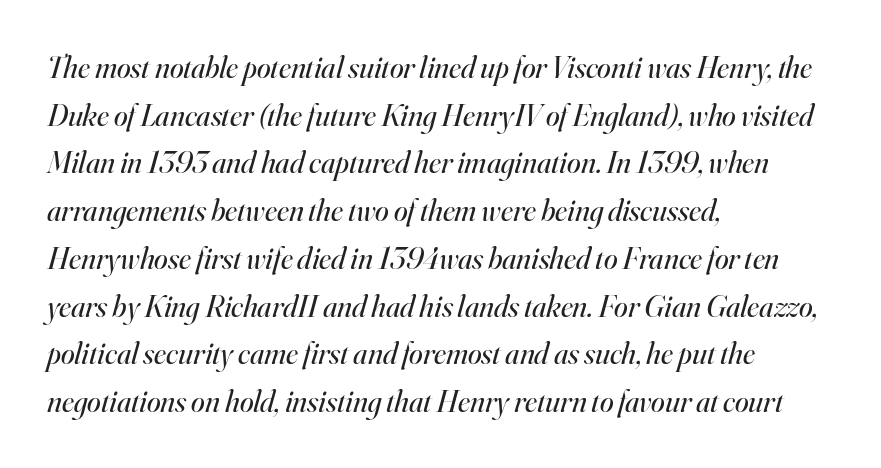
{"serif": "yes", "italic": "yes", "lean": "right", "slant_degrees": 16, "bold": "no", "weight": "regular", "width": "normal", "stroke_contrast": "high", "x_height": "small", "monospaced": "no", "underline": "no", "align": "left", "line_spacing": "normal", "line_spacing_ratio": 1.54, "letter_spacing": "normal", "letter_spacing_em": 0.0, "glyph_px": 31}
